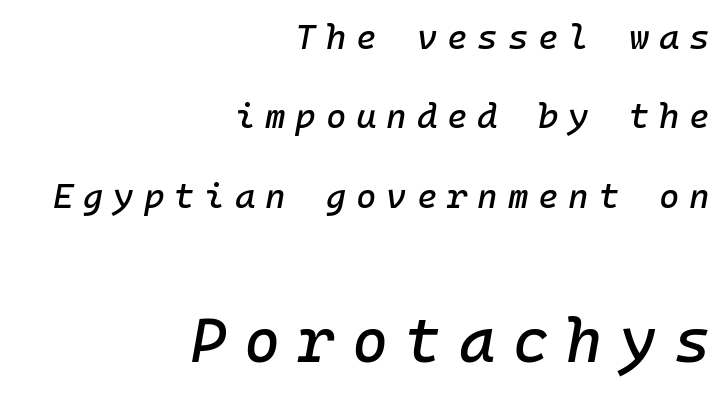
{"italic": "yes", "lean": "right", "slant_degrees": 10, "width": "normal", "stroke_contrast": "low", "x_height": "medium", "underline": "no", "align": "right", "line_spacing": "loose", "line_spacing_ratio": 2.27, "letter_spacing": "wide", "letter_spacing_em": 0.28, "larger_block": "second", "size_ratio": 1.77, "glyph_px": 62}
